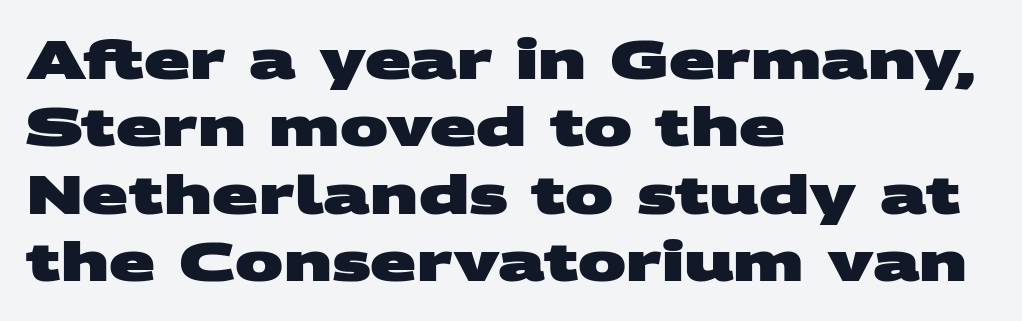
The image shows 54 px heavy, wide sans-serif type; set left-aligned, normal line spacing (1.25x), normal letter spacing, not underlined; medium stroke contrast and a large x-height.
